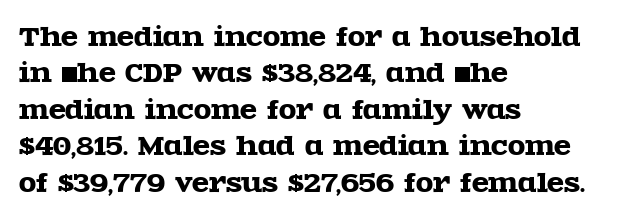
Q: Is the text italic (slanted)? A: No, it is upright.
Q: Is the text underlined? A: No.
Q: How is the paragraph aligned? A: Left-aligned.
Q: Is the spacing between letters normal or unusually wide? A: Normal.
Q: Is the spacing between lines tight, normal or loose? A: Normal.
